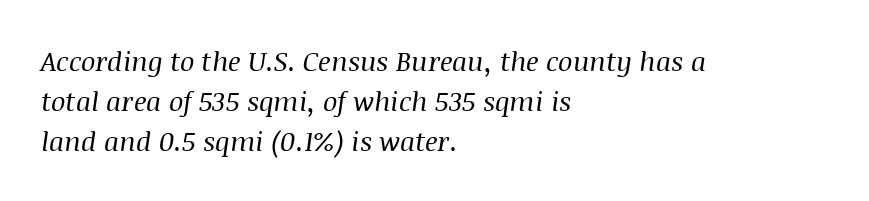
Q: Is the text bold? A: No.
Q: Is the text italic (slanted)? A: Yes, it leans right by about 8 degrees.
Q: Is the text underlined? A: No.
Q: How is the paragraph aligned? A: Left-aligned.
Q: Is the spacing between letters normal or unusually wide? A: Normal.
Q: Is the spacing between lines tight, normal or loose? A: Normal.
